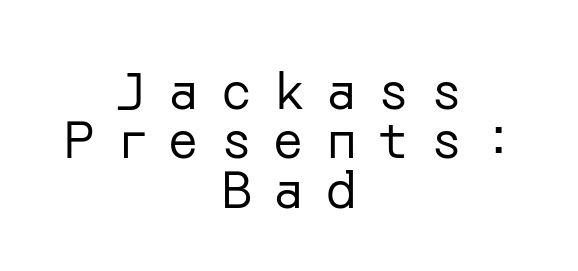
Centered paragraph, ragged on both sides. Ink coverage per letter is moderate at most. Anything drawn beneath the words? Only blank space. Examine the stroke ends and you'll find no serifs. Words appear elongated and porous because spacing is wide.
